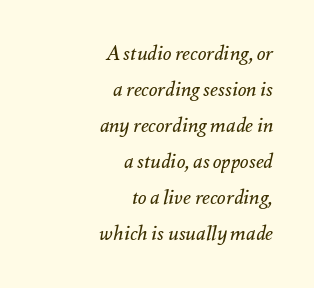
Q: Is the text bold? A: No.
Q: Is the text italic (slanted)? A: Yes, it leans right by about 12 degrees.
Q: Is the text underlined? A: No.
Q: How is the paragraph aligned? A: Right-aligned.
Q: Is the spacing between letters normal or unusually wide? A: Normal.
